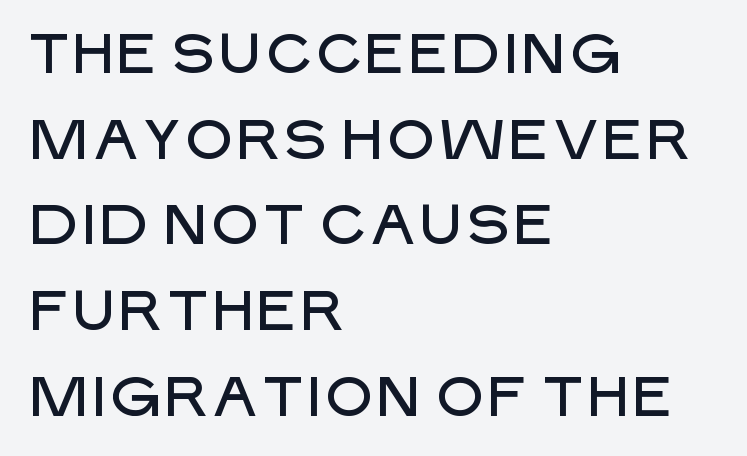
The image shows 56 px sans-serif type, upright; set left-aligned, normal line spacing (1.53x), normal letter spacing, not underlined; low stroke contrast and a large x-height.
